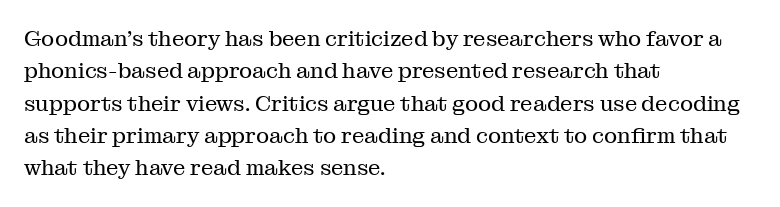
Does extra space separate the letters? No, they use regular spacing. Compared with a typical body face, this is equally light or lighter still. Casual observation: everything's shoved over to the left. This sample keeps an unexceptional amount of space between lines.
